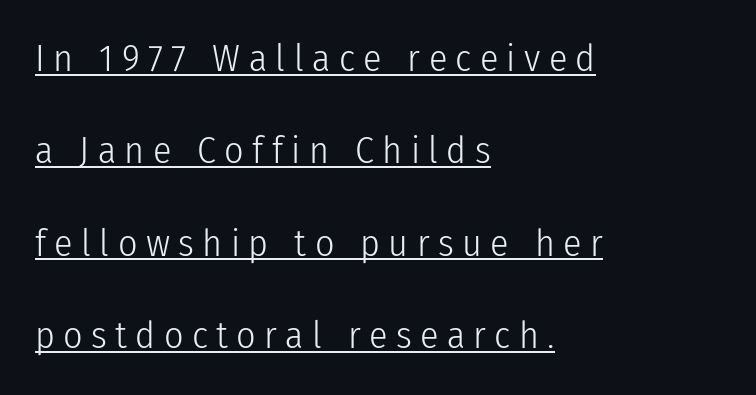
The image shows 38 px light, condensed sans-serif type, upright; set left-aligned, loose line spacing (2.43x), unusually wide letter spacing (+0.22 em), underlined; low stroke contrast and a medium x-height.
